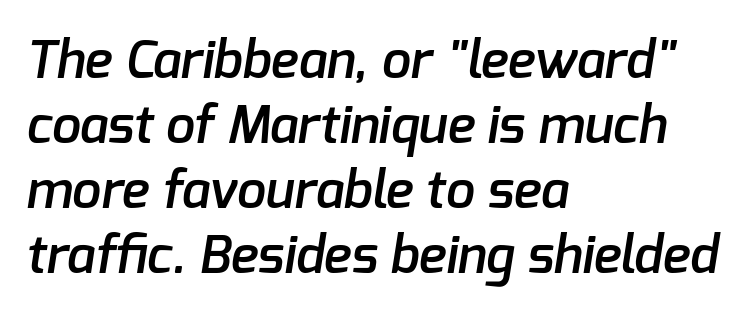
Regarding leading, the lines here are spaced in the standard way. These lines are rendered in a variable-pitch font. Lines of text with bare space underneath. Type style note: lacks serifs.
